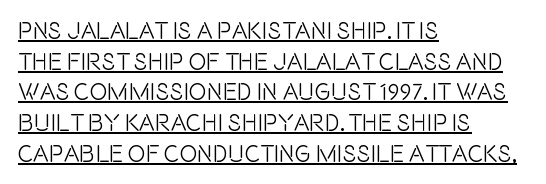
Q: Is the text italic (slanted)? A: No, it is upright.
Q: Is the text underlined? A: Yes.
Q: How is the paragraph aligned? A: Left-aligned.
Q: Is the spacing between letters normal or unusually wide? A: Normal.
Q: Is the spacing between lines tight, normal or loose? A: Normal.
